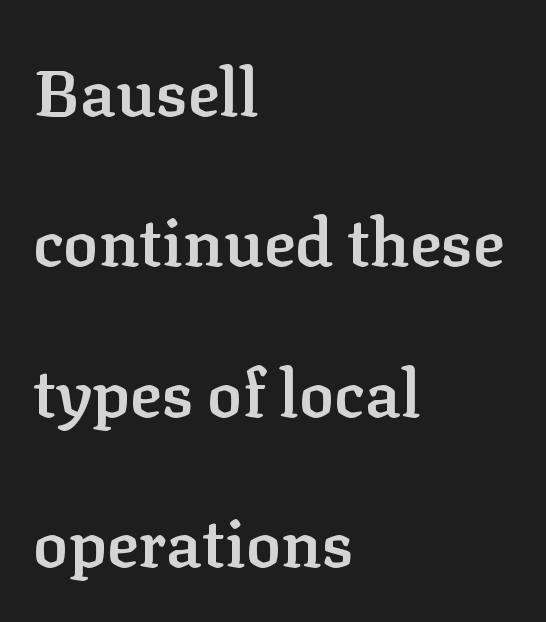
The image shows 66 px semibold serif type, upright; set left-aligned, loose line spacing (2.28x), normal letter spacing, not underlined; low stroke contrast and a medium x-height.
